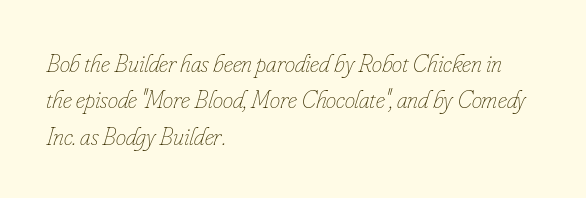
The face used here is rendered with its standard letterfit. A clean baseline with only descenders dipping below it. Leftover space on each line is placed entirely after the last word. Is the type heavy? It reads as light-to-regular instead. The letters are slanted; this is an italic face. The line-height multiplier appears to be the usual default.
